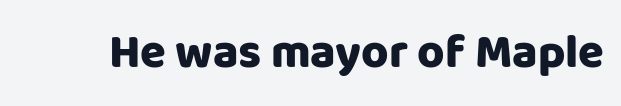
The image shows 47 px sans-serif type, upright; set normal letter spacing, not underlined; low stroke contrast and a large x-height.
